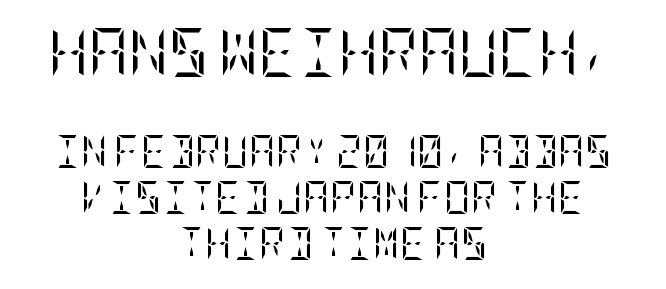
{"serif": "yes", "italic": "no", "bold": "no", "weight": "regular", "width": "condensed", "stroke_contrast": "low", "x_height": "large", "underline": "no", "align": "center", "line_spacing": "normal", "line_spacing_ratio": 1.39, "letter_spacing": "normal", "letter_spacing_em": 0.0, "larger_block": "first", "size_ratio": 1.48, "glyph_px": 49}
